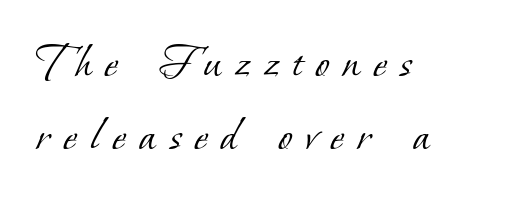
Here the designer chose a conventional face with non-uniform glyph widths. How would I describe the line gaps? Plain and ordinary. A classic flush-left, rag-right setting is used for this passage. Underlining? Definitely not there. Check where the strokes stop: tiny serifs finish them off.
